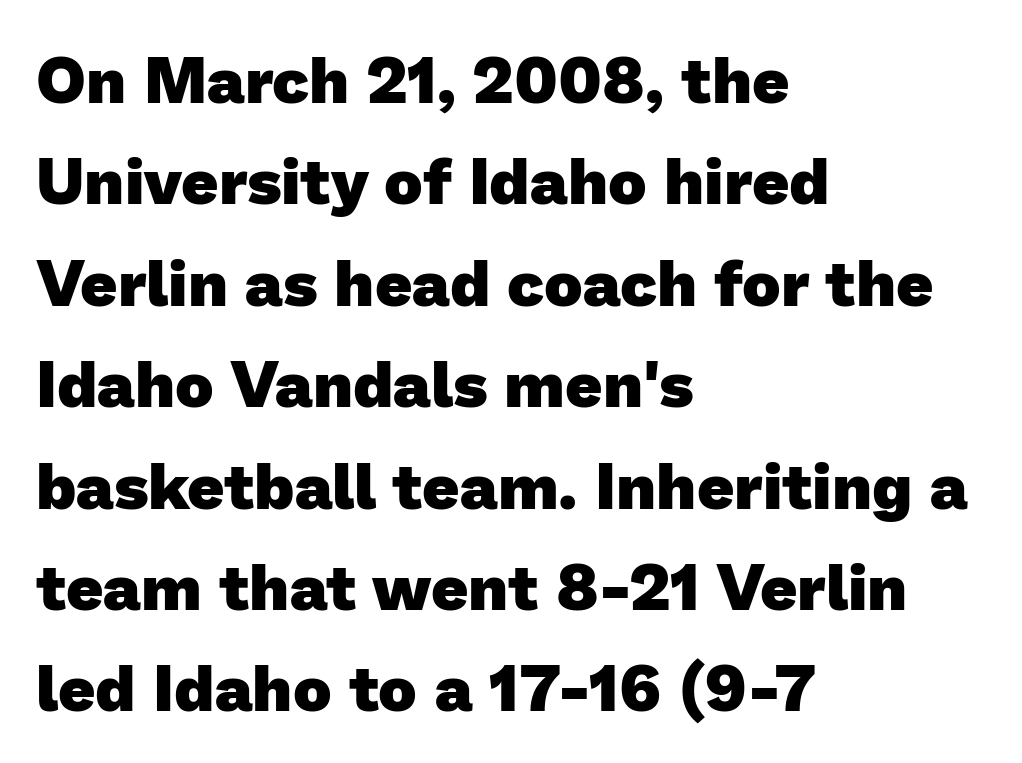
The passage shown is typed in a proportional face where columns would drift. Regular leading. Nothing unusual about the tracking: characters are spaced as the font intends. Compared with an ordinary text face, these strokes are far heavier — a full bold.
